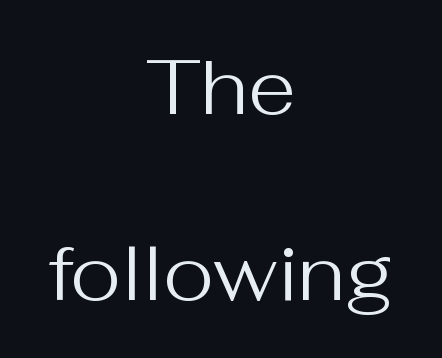
Q: Is the text bold? A: No.
Q: Is the text italic (slanted)? A: No, it is upright.
Q: Is the typeface a serif or a sans-serif typeface? A: Sans-serif.
Q: Is the text underlined? A: No.
Q: How is the paragraph aligned? A: Centered.
Q: Is the spacing between letters normal or unusually wide? A: Normal.
Q: Is the spacing between lines tight, normal or loose? A: Loose.
Q: Width (condensed, normal, or wide)? A: Normal.
Q: Stroke contrast? A: Medium.
Q: x-height? A: Medium.
Q: Monospaced? A: No.
